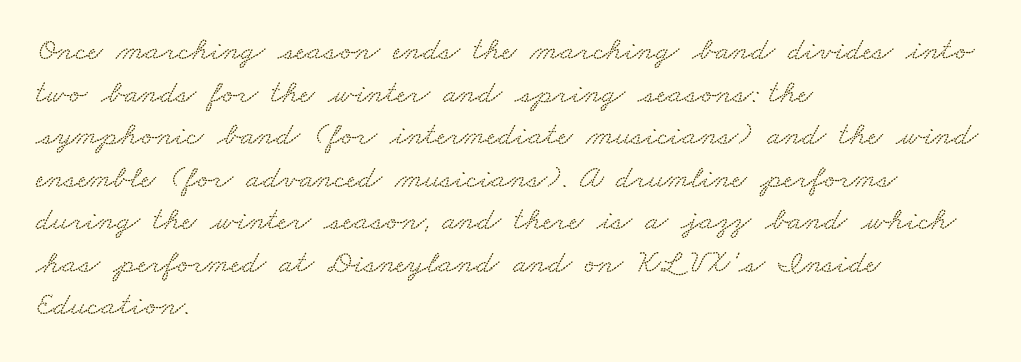
Q: Is the typeface a serif or a sans-serif typeface? A: Serif.
Q: Is the text underlined? A: No.
Q: How is the paragraph aligned? A: Left-aligned.
Q: Is the spacing between letters normal or unusually wide? A: Normal.
Q: Is the spacing between lines tight, normal or loose? A: Normal.
Q: Width (condensed, normal, or wide)? A: Wide.
Q: Stroke contrast? A: Medium.
Q: x-height? A: Small.
Q: Monospaced? A: No.
